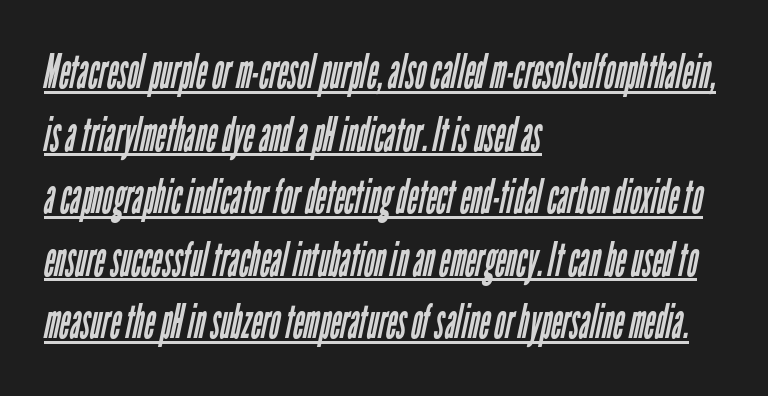
Looks like someone drew a line under every word here. Type style note: lacks serifs. Glyph-to-glyph distance matches everyday printed text. Is the stroke heavy? The answer is a plain regular-or-lighter.
